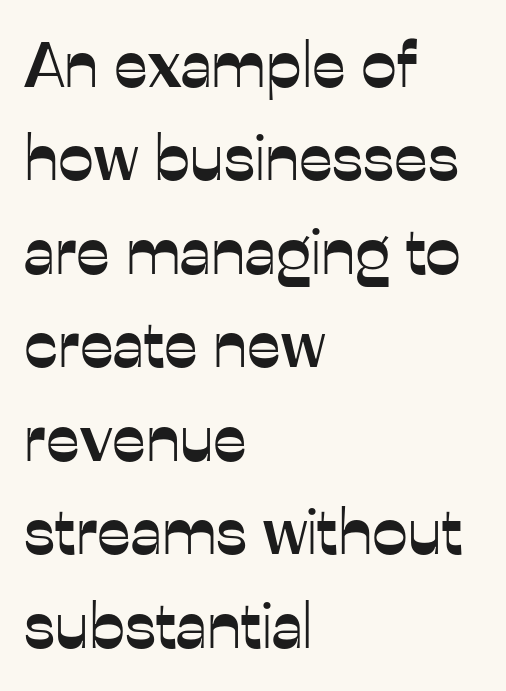
Q: Is the text italic (slanted)? A: No, it is upright.
Q: Is the typeface a serif or a sans-serif typeface? A: Sans-serif.
Q: Is the text underlined? A: No.
Q: How is the paragraph aligned? A: Left-aligned.
Q: Is the spacing between letters normal or unusually wide? A: Normal.
Q: Is the spacing between lines tight, normal or loose? A: Normal.
Q: Width (condensed, normal, or wide)? A: Normal.
Q: Stroke contrast? A: Low.
Q: x-height? A: Medium.
Q: Monospaced? A: No.
